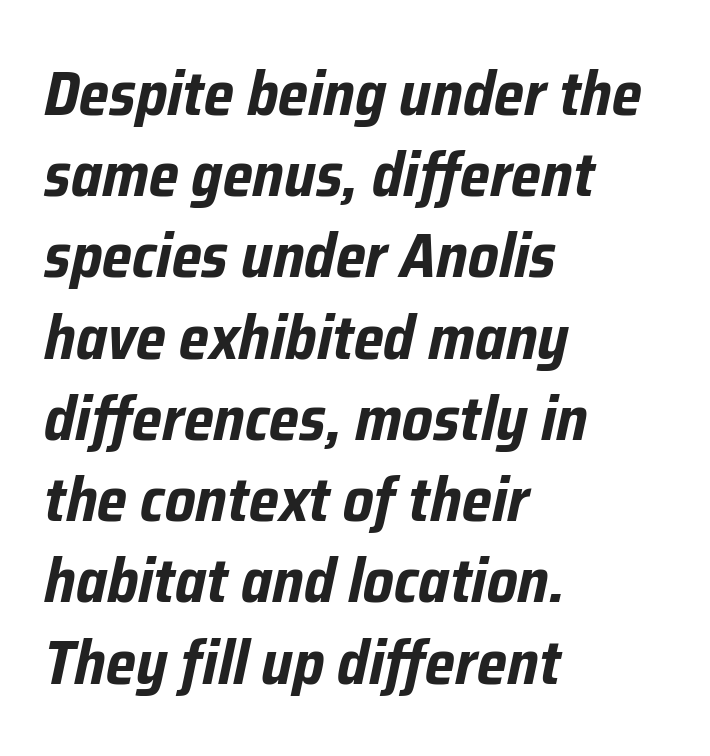
The image shows 62 px bold, condensed type, italic (leaning right); set left-aligned, normal line spacing (1.31x), normal letter spacing, not underlined; low stroke contrast and a medium x-height.
